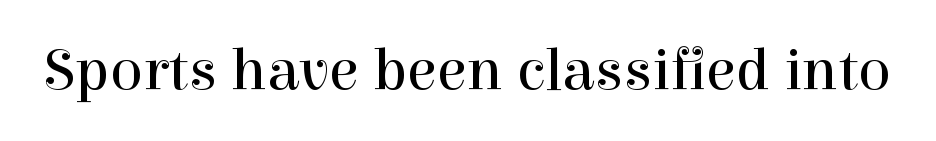
Q: Is the text bold? A: No.
Q: Is the text italic (slanted)? A: No, it is upright.
Q: Is the typeface a serif or a sans-serif typeface? A: Serif.
Q: Is the text underlined? A: No.
Q: Is the spacing between letters normal or unusually wide? A: Normal.
Q: Width (condensed, normal, or wide)? A: Normal.
Q: Stroke contrast? A: High.
Q: x-height? A: Medium.
Q: Monospaced? A: No.
